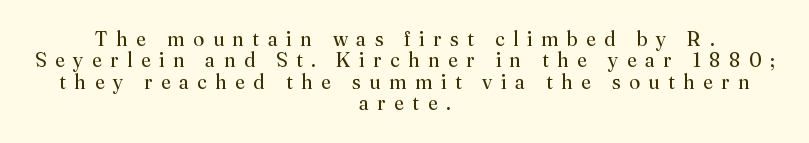
What stands out about the letter spacing? Its width — letters are far apart. One glance says dense: line gaps are narrower than usual. The foot of each line stays bare and open. The font sits on the lighter half of the weight spectrum, regular included. In terms of posture, this sample is upright.
